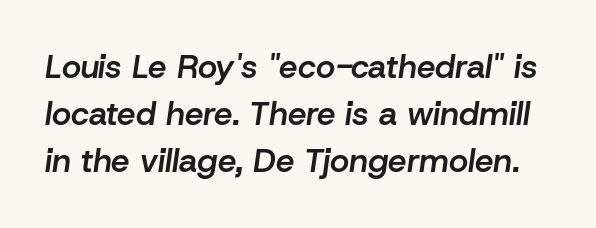
Varying glyph widths throughout — classic text-font behaviour. When letters slant like this, we call the style italic. Regular leading. What weight is shown? A semibold, between regular and bold.
